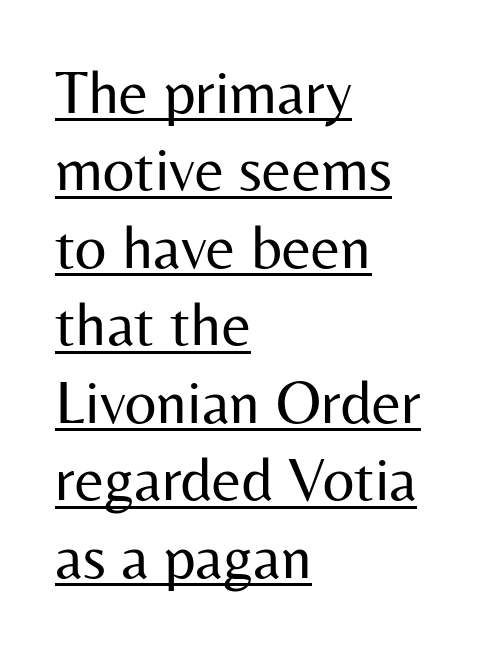
The face used here is a sans, in the tradition of grotesques and geometrics. Horizontal bands of white between lines are of average thickness. Every stem runs plumb, perpendicular to the baseline. A classic flush-left, rag-right setting is used for this passage. The typesetting does not lean heavy: it is not bold.
